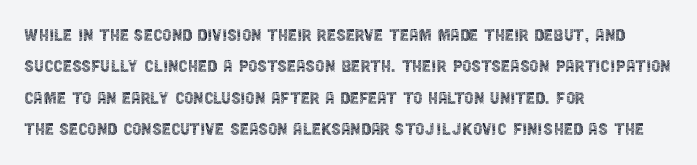
Q: Is the text bold? A: No.
Q: Is the text italic (slanted)? A: No, it is upright.
Q: Is the text underlined? A: No.
Q: How is the paragraph aligned? A: Left-aligned.
Q: Is the spacing between letters normal or unusually wide? A: Normal.
Q: Is the spacing between lines tight, normal or loose? A: Normal.
